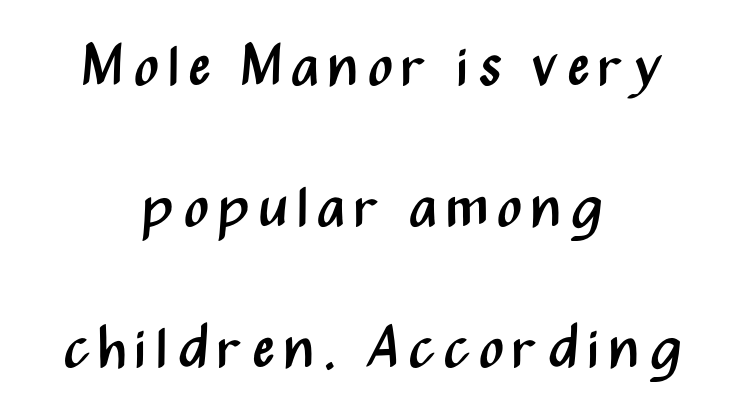
Q: Is the text bold? A: No.
Q: Is the text italic (slanted)? A: No, it is upright.
Q: Is the typeface a serif or a sans-serif typeface? A: Sans-serif.
Q: Is the text underlined? A: No.
Q: How is the paragraph aligned? A: Centered.
Q: Is the spacing between lines tight, normal or loose? A: Loose.
Q: Width (condensed, normal, or wide)? A: Condensed.
Q: Stroke contrast? A: Medium.
Q: x-height? A: Medium.
Q: Monospaced? A: No.
